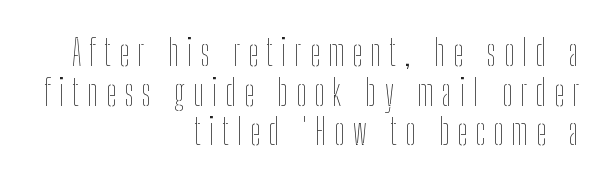
Closely set lines give the paragraph a compact silhouette. Notice how the stems are strictly vertical — no italics here. Loose tracking; the words dissolve into strings of separated letters. No word sits above an underline.
